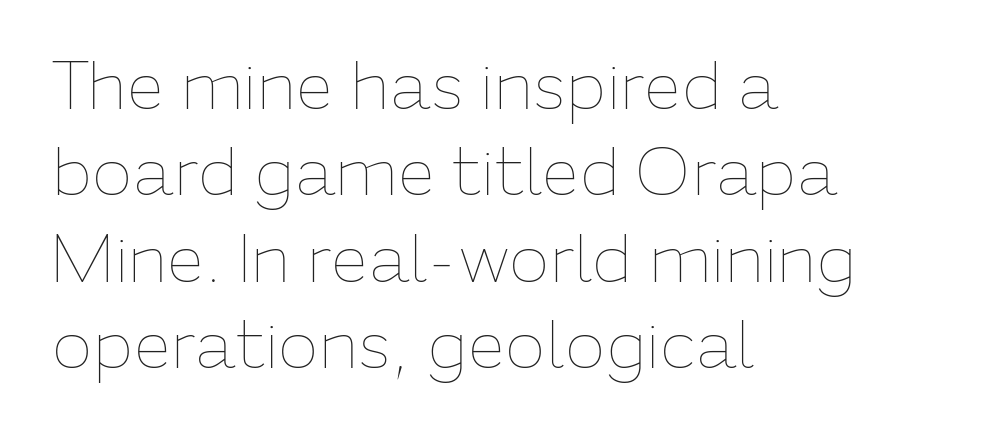
The image shows 67 px thin type, upright; set left-aligned, normal line spacing (1.29x), normal letter spacing, not underlined; low stroke contrast and a medium x-height.
